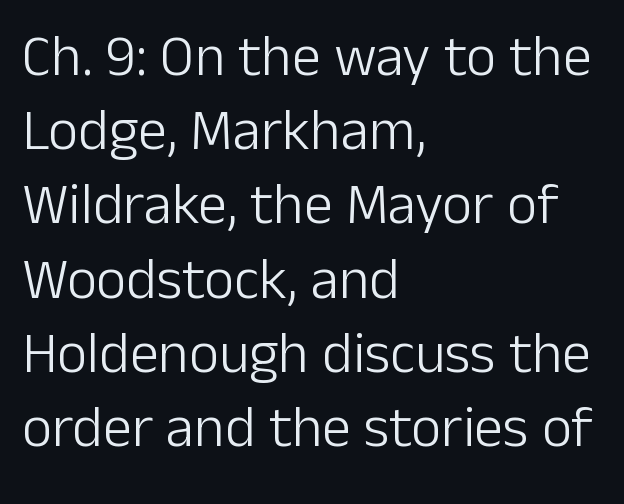
Q: Is the text bold? A: No.
Q: Is the text italic (slanted)? A: No, it is upright.
Q: Is the typeface a serif or a sans-serif typeface? A: Sans-serif.
Q: Is the text underlined? A: No.
Q: How is the paragraph aligned? A: Left-aligned.
Q: Is the spacing between letters normal or unusually wide? A: Normal.
Q: Is the spacing between lines tight, normal or loose? A: Normal.
Q: Width (condensed, normal, or wide)? A: Normal.
Q: Stroke contrast? A: Low.
Q: x-height? A: Medium.
Q: Monospaced? A: No.
